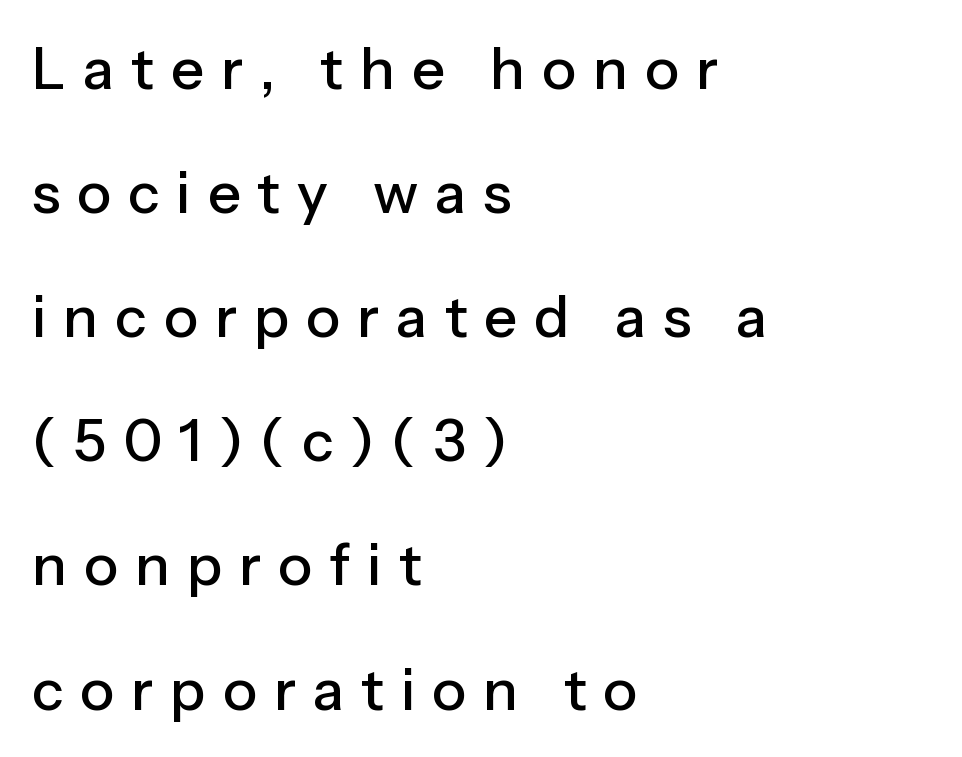
{"serif": "no", "italic": "no", "width": "normal", "stroke_contrast": "low", "x_height": "medium", "monospaced": "no", "underline": "no", "align": "left", "line_spacing": "loose", "line_spacing_ratio": 2.14, "letter_spacing": "wide", "letter_spacing_em": 0.29, "glyph_px": 58}
